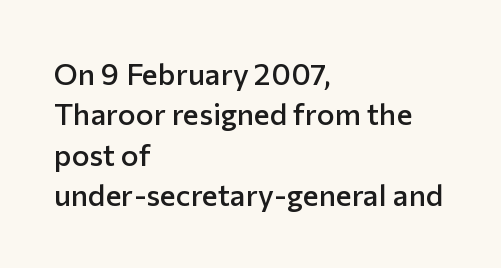
The image shows 30 px semibold sans-serif type, upright; set left-aligned, normal line spacing (1.35x), normal letter spacing, not underlined; low stroke contrast and a medium x-height.
